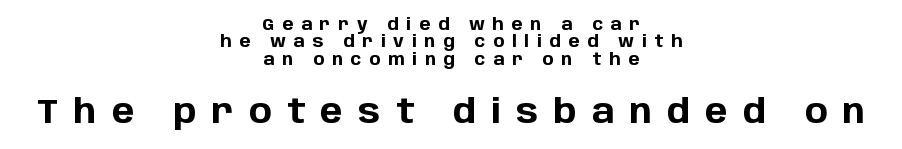
Font category for this specimen: sans-serif. Chunky letters — that's bold for sure. Vertical spacing — tight. Compared with typical body copy, the letter spacing here is much looser. Neither beginnings nor endings align; midpoints do. The area under the type is left untouched.
